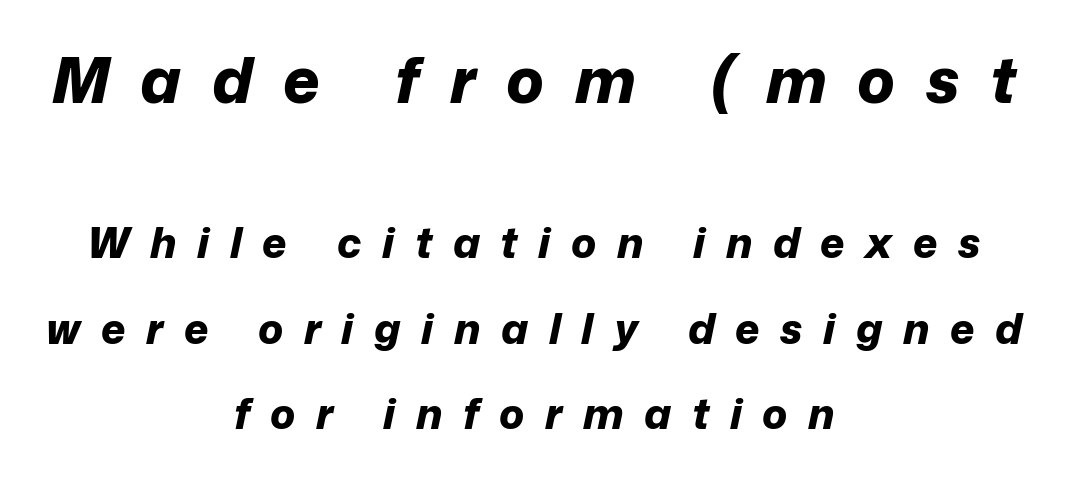
The letters advance in unequal steps, a hallmark of proportional type. Lines of text with bare space underneath. Summary of vertical rhythm: relaxed, with wide interline spacing. Someone cranked the tracking dial way up on this one.
